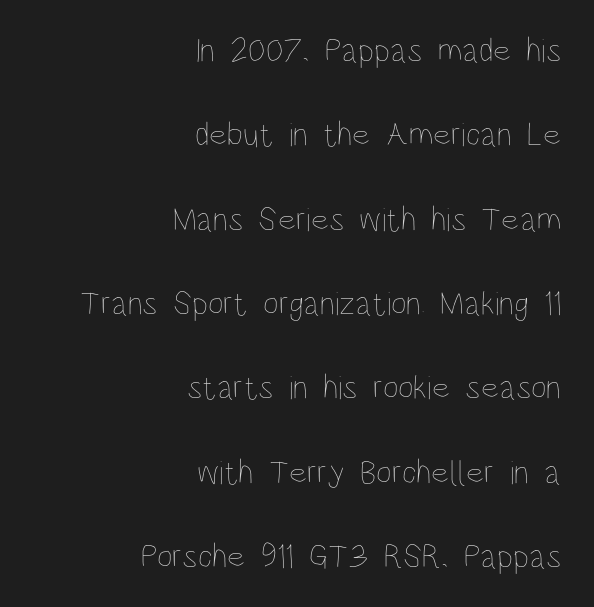
Stem width sits at or under what a default text font uses. This is the regular roman posture of the typeface. Inter-character spacing is left at the font's built-in metrics. Each line ends at the same right margin while the left side varies. Note the varied advance widths — an 'i' is clearly narrower than an 'm'. Loosely led — the rows are spread out.
